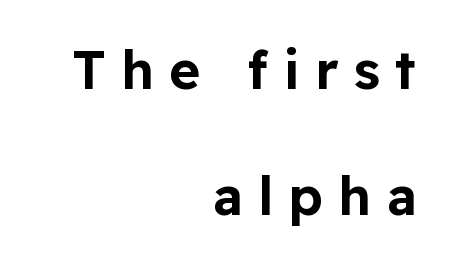
Words float on clear page, feet unadorned. This is roman type, the default non-slanted kind. The ragged edge is on the left, which tells us the setting is flush right. The rendering uses natural spacing where letterforms have individual widths. A typesetter would call this heavily tracked-out type.
